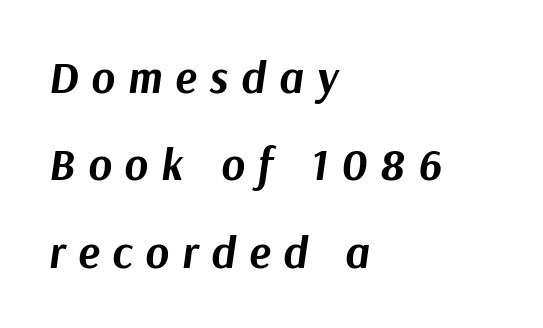
{"italic": "yes", "lean": "right", "slant_degrees": 9, "bold": "yes", "weight": "bold", "width": "normal", "stroke_contrast": "medium", "x_height": "medium", "monospaced": "no", "underline": "no", "align": "left", "line_spacing": "loose", "line_spacing_ratio": 1.94, "letter_spacing": "wide", "letter_spacing_em": 0.29, "glyph_px": 45}
